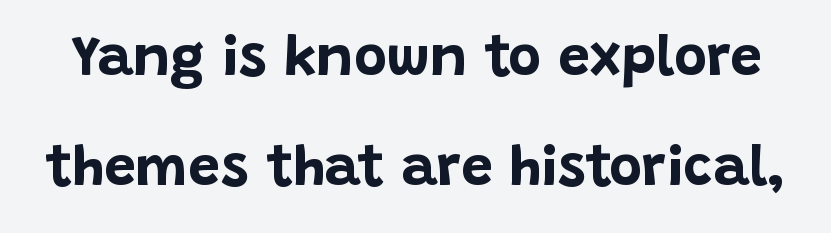
Q: Is the text bold? A: Yes.
Q: Is the text italic (slanted)? A: No, it is upright.
Q: Is the typeface a serif or a sans-serif typeface? A: Sans-serif.
Q: Is the text underlined? A: No.
Q: Is the spacing between letters normal or unusually wide? A: Normal.
Q: Is the spacing between lines tight, normal or loose? A: Loose.
Q: Width (condensed, normal, or wide)? A: Normal.
Q: Stroke contrast? A: Low.
Q: x-height? A: Large.
Q: Monospaced? A: No.
